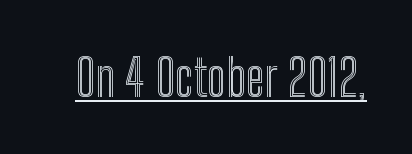
The image shows 51 px condensed type, upright; set normal letter spacing, underlined; a medium x-height.
